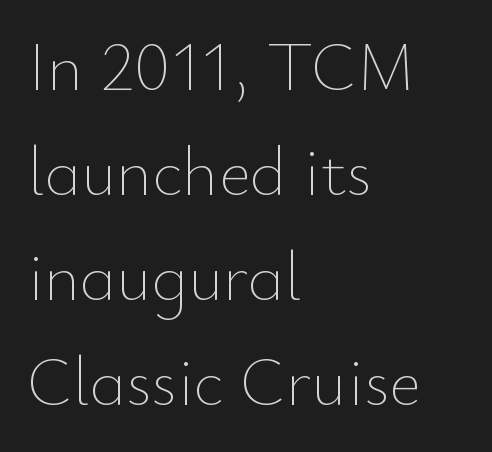
The image shows 69 px thin type, upright; set left-aligned, normal line spacing (1.52x), normal letter spacing, not underlined; low stroke contrast and a small x-height.
